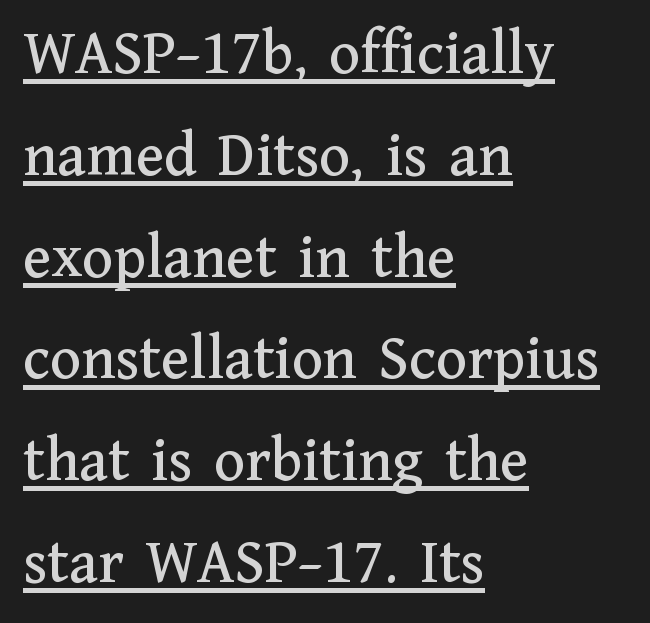
Honestly, the letter spacing is just normal — you wouldn't notice it. Reading down the block, your eye returns to a fixed left position each line. No italicization has been applied; the sample stays upright. A normal amount of white space separates one row of letters from the next. Is this a sans? No — the strokes have serifs. The typesetter has applied underlining to the passage shown.
